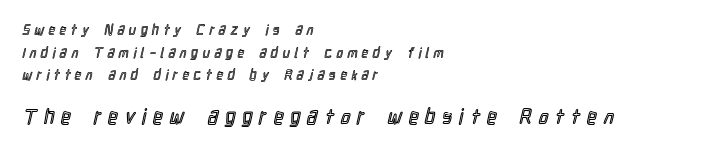
Q: Is the text italic (slanted)? A: Yes.
Q: Is the text underlined? A: No.
Q: How is the paragraph aligned? A: Left-aligned.
Q: Is the spacing between letters normal or unusually wide? A: Unusually wide.
Q: Is the spacing between lines tight, normal or loose? A: Normal.
Q: Which block of text is set in a larger size, the first (top) or the second (bottom)? A: The second (bottom) one.
